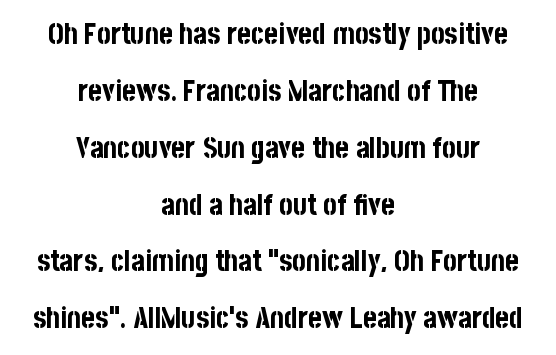
Underlining? Definitely not there. A sans-serif font was chosen for this passage. In terms of letterspacing, this is plain default setting. In CSS terms this would be text-align: center. Does the weight exceed regular? Yes, all the way to bold. Looks like regular typesetting: each glyph gets only the width it needs.
